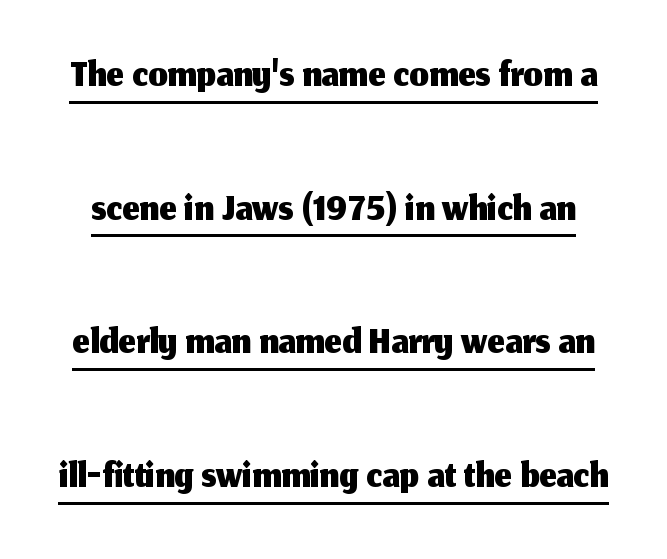
{"serif": "no", "italic": "no", "width": "normal", "stroke_contrast": "medium", "x_height": "medium", "monospaced": "no", "underline": "yes", "line_spacing": "loose", "line_spacing_ratio": 2.19, "letter_spacing": "normal", "letter_spacing_em": 0.0, "glyph_px": 61}
